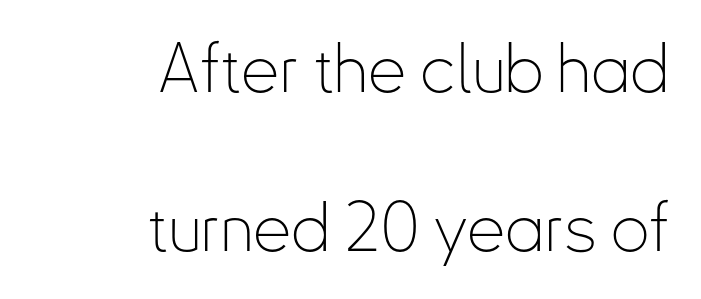
I'd call this a sans setting — the letters go barefoot. These lines keep a tight, regular rhythm from letter to letter. The space beneath each line is pristine and unruled. The font's upright variant was chosen for this text. Short and long lines alike share a common ending point at right.
